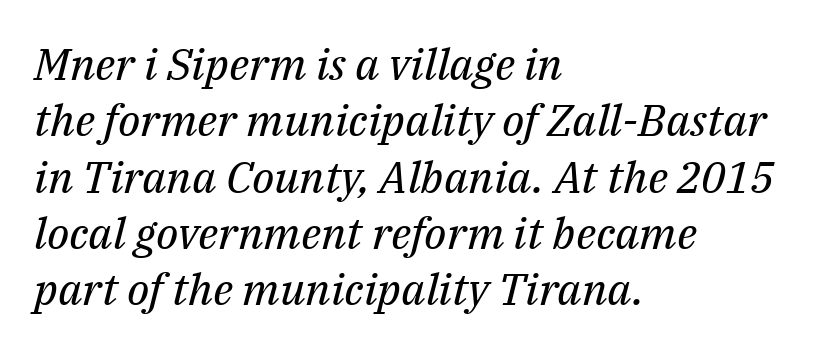
{"serif": "yes", "italic": "yes", "lean": "right", "slant_degrees": 14, "bold": "no", "weight": "regular", "width": "normal", "stroke_contrast": "medium", "x_height": "medium", "monospaced": "no", "underline": "no", "align": "left", "line_spacing": "normal", "line_spacing_ratio": 1.28, "letter_spacing": "normal", "letter_spacing_em": 0.0, "glyph_px": 44}
